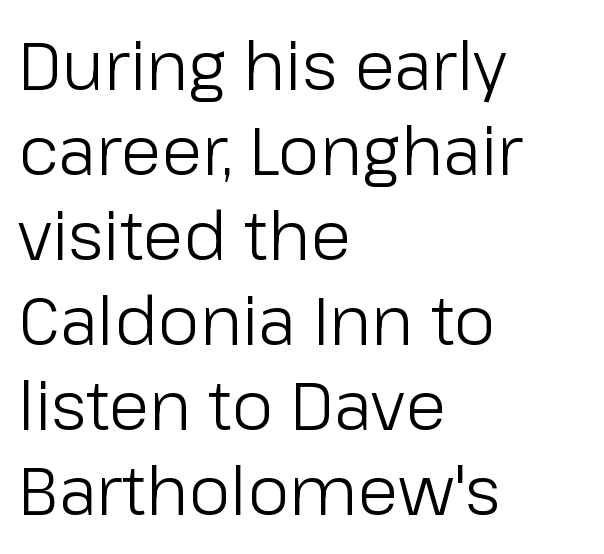
{"serif": "no", "italic": "no", "bold": "no", "weight": "light", "width": "normal", "stroke_contrast": "low", "x_height": "medium", "monospaced": "no", "underline": "no", "align": "left", "line_spacing": "normal", "line_spacing_ratio": 1.27, "letter_spacing": "normal", "letter_spacing_em": 0.0, "glyph_px": 67}
